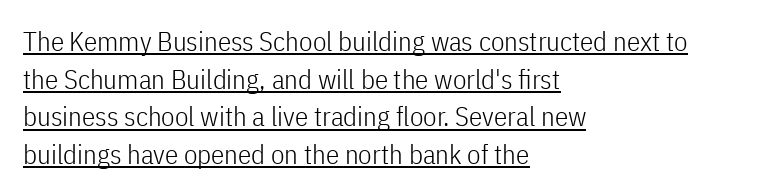
{"italic": "no", "bold": "no", "underline": "yes", "align": "left", "line_spacing": "normal", "line_spacing_ratio": 1.39, "letter_spacing": "normal", "letter_spacing_em": 0.0, "glyph_px": 27}
